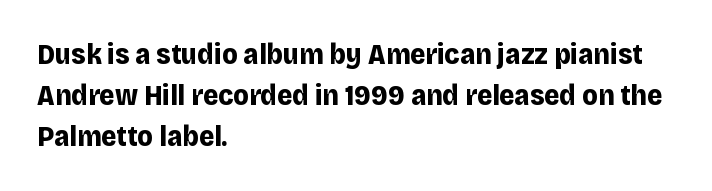
{"serif": "no", "italic": "no", "bold": "yes", "weight": "bold", "width": "normal", "stroke_contrast": "low", "x_height": "large", "monospaced": "no", "underline": "no", "align": "left", "line_spacing": "normal", "line_spacing_ratio": 1.41, "letter_spacing": "normal", "letter_spacing_em": 0.0, "glyph_px": 29}
